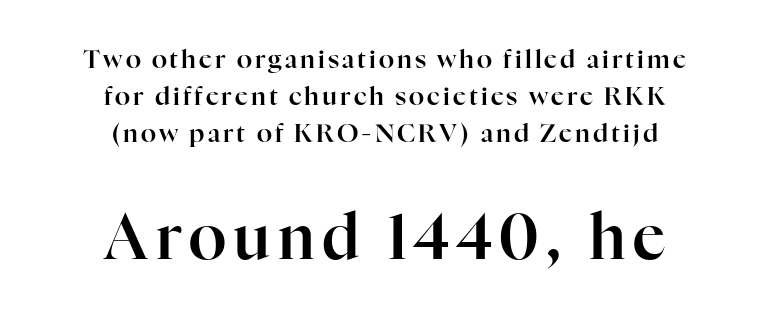
The image shows 62 px serif type, upright; set centered, normal line spacing (1.49x), not underlined; the second (bottom) block is 2.48x larger; high stroke contrast and a medium x-height.
